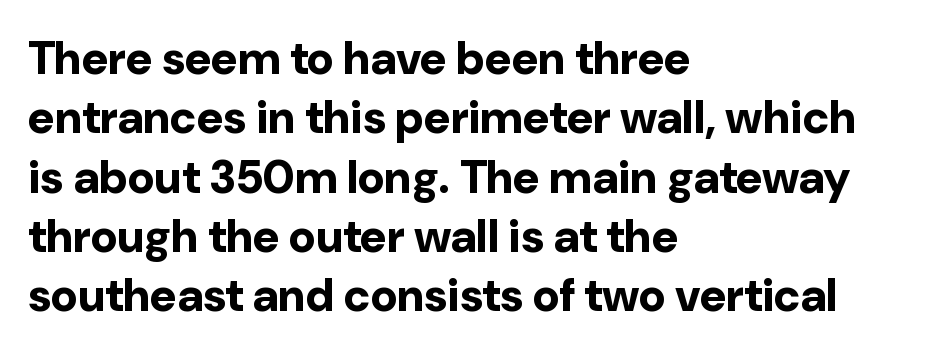
{"serif": "no", "italic": "no", "bold": "yes", "weight": "bold", "width": "normal", "stroke_contrast": "low", "x_height": "medium", "monospaced": "no", "underline": "no", "align": "left", "line_spacing": "normal", "line_spacing_ratio": 1.29, "letter_spacing": "normal", "letter_spacing_em": 0.0, "glyph_px": 46}
